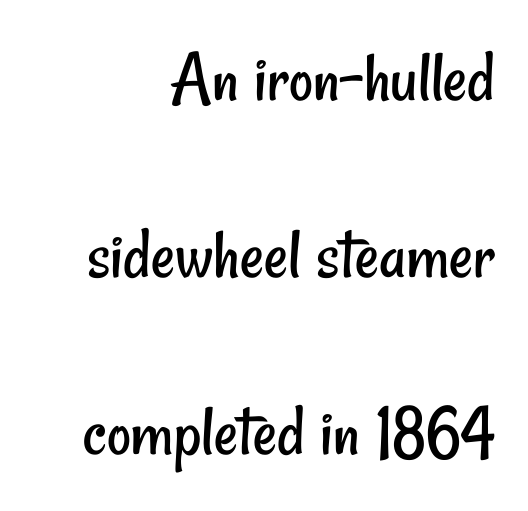
Where is the straight margin? On the right. The tracking reads as untouched default to a designer's eye. Here the designer chose a conventional face with non-uniform glyph widths. Stems and bowls with no extra thickness — not bold. The font family rendered here belongs to the sans-serif group.
